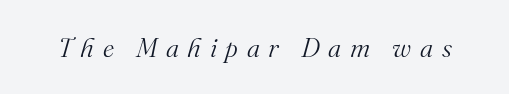
Q: Is the text bold? A: No.
Q: Is the text italic (slanted)? A: Yes, it leans right by about 16 degrees.
Q: Is the text underlined? A: No.
Q: Is the spacing between letters normal or unusually wide? A: Unusually wide.
